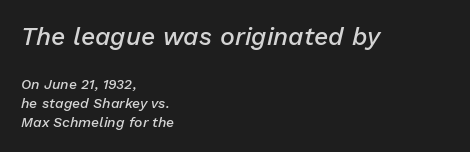
Scale decreases going downward across the two blocks. On the weight axis this lands at semibold, roughly 600. The lettering tilts uniformly, giving the passage an italic look. Each row of text sits above clean, open space. Each word holds together tightly as a unit, with standard inter-letter gaps.
